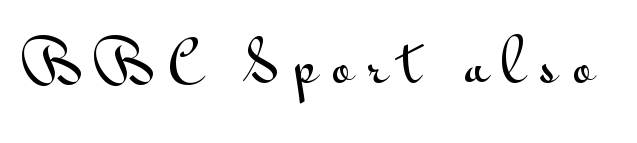
{"serif": "no", "width": "wide", "stroke_contrast": "medium", "x_height": "small", "monospaced": "no", "underline": "no", "letter_spacing": "wide", "letter_spacing_em": 0.28, "glyph_px": 54}
